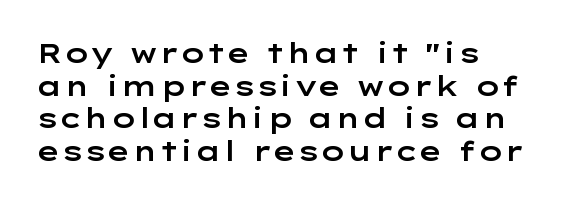
Words float on clear page, feet unadorned. Words appear dense and cohesive because spacing is normal. The lettering holds an erect, upright posture throughout. If you drew a ruler down the left edge, every line would touch it.
